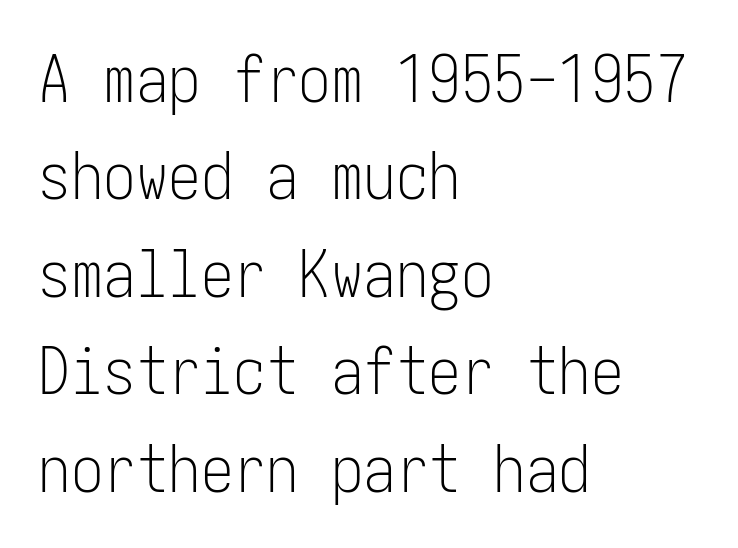
Q: Is the text bold? A: No.
Q: Is the text italic (slanted)? A: No, it is upright.
Q: Is the typeface a serif or a sans-serif typeface? A: Sans-serif.
Q: Is the text underlined? A: No.
Q: How is the paragraph aligned? A: Left-aligned.
Q: Is the spacing between letters normal or unusually wide? A: Normal.
Q: Is the spacing between lines tight, normal or loose? A: Normal.
Q: Width (condensed, normal, or wide)? A: Condensed.
Q: Stroke contrast? A: Low.
Q: x-height? A: Medium.
